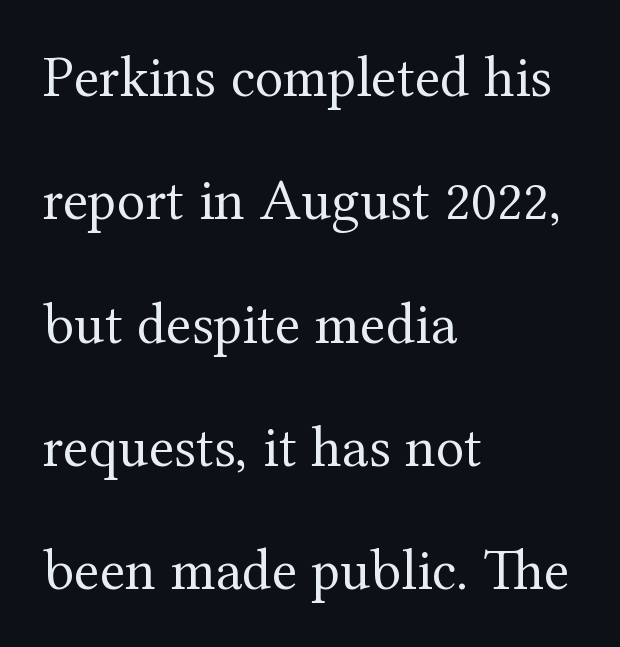
{"serif": "yes", "italic": "no", "bold": "no", "weight": "regular", "width": "normal", "stroke_contrast": "medium", "x_height": "medium", "monospaced": "no", "underline": "no", "align": "left", "line_spacing": "loose", "line_spacing_ratio": 2.09, "letter_spacing": "normal", "letter_spacing_em": 0.0, "glyph_px": 59}
